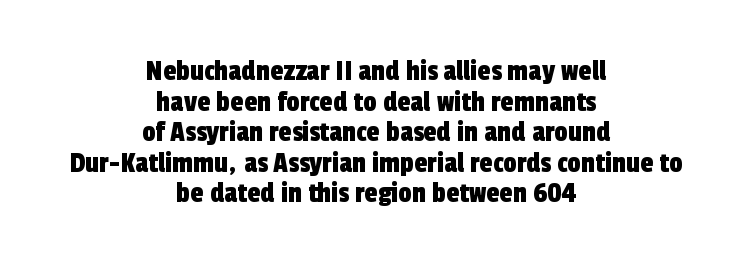
Q: Is the typeface a serif or a sans-serif typeface? A: Sans-serif.
Q: Is the text underlined? A: No.
Q: How is the paragraph aligned? A: Centered.
Q: Is the spacing between letters normal or unusually wide? A: Normal.
Q: Is the spacing between lines tight, normal or loose? A: Tight.
Q: Width (condensed, normal, or wide)? A: Condensed.
Q: x-height? A: Medium.
Q: Monospaced? A: No.
